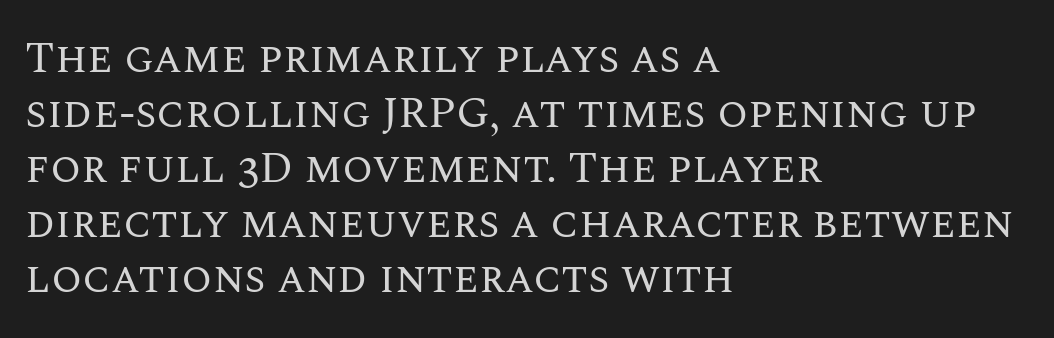
This is the regular roman posture of the typeface. A bare baseline throughout the passage. There is no visible air inserted between adjacent glyphs. Each stroke keeps to a modest, everyday thickness or less.
